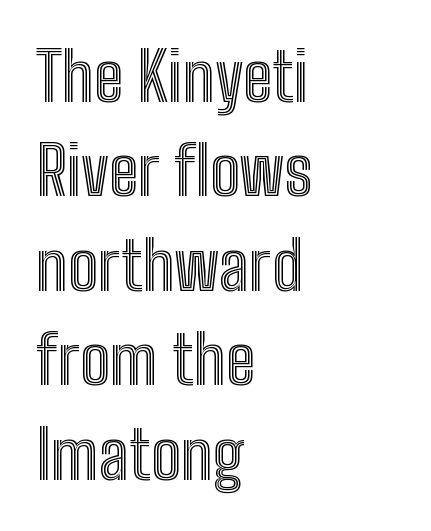
Compared with typical body copy, the letter spacing here is the same. Caption: multi-line text, flush left, ragged right. Underline: absent. In terms of posture, this sample is upright. Is this a fixed-width face? No — the glyphs have proportional, varying widths. Line spacing here is normal.
